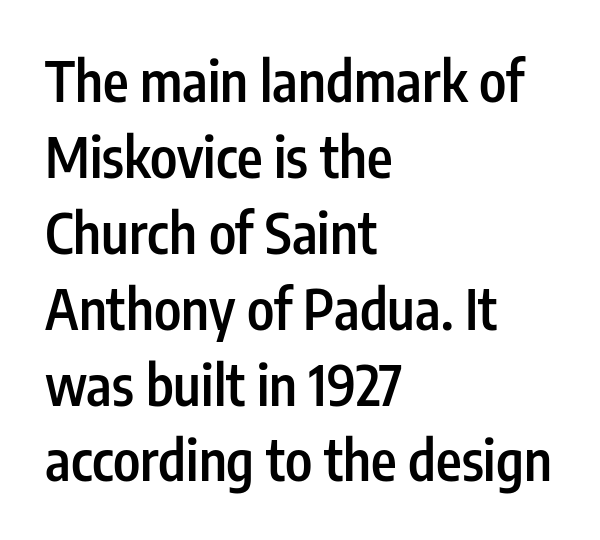
Summary of vertical rhythm: regular, with standard interline spacing. The baseline area is clear. This rendering uses left alignment, leaving the right contour irregular. You can tell from the bare stems that sans-serif type was used.
